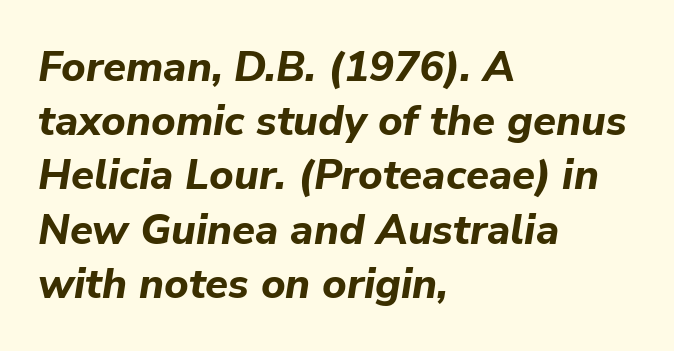
{"italic": "yes", "lean": "right", "slant_degrees": 9, "bold": "yes", "weight": "bold", "width": "normal", "stroke_contrast": "low", "x_height": "medium", "monospaced": "no", "underline": "no", "align": "left", "line_spacing": "normal", "line_spacing_ratio": 1.29, "letter_spacing": "normal", "letter_spacing_em": 0.0, "glyph_px": 42}
